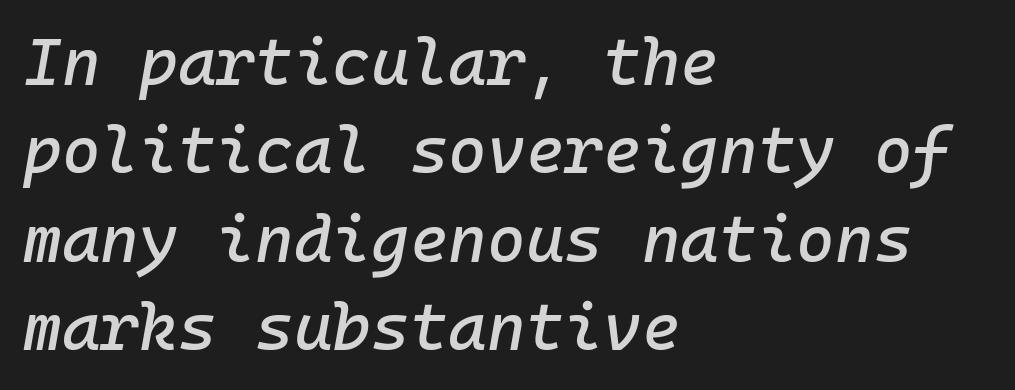
{"italic": "yes", "lean": "right", "slant_degrees": 10, "width": "normal", "stroke_contrast": "low", "x_height": "medium", "monospaced": "yes", "underline": "no", "align": "left", "line_spacing": "normal", "line_spacing_ratio": 1.34, "letter_spacing": "normal", "letter_spacing_em": 0.0, "glyph_px": 66}
